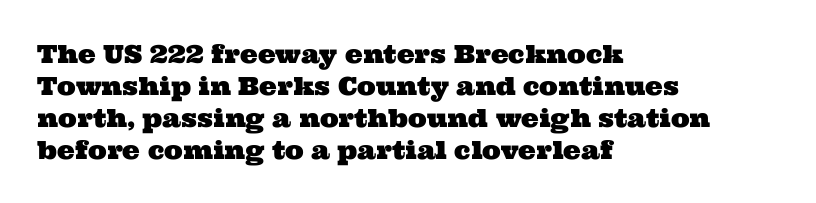
The image shows 25 px text type; set left-aligned, normal line spacing (1.28x), normal letter spacing, not underlined.
